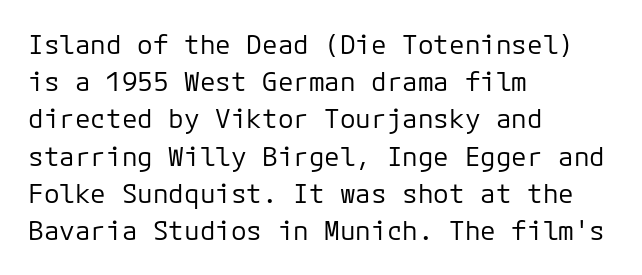
Q: Is the text bold? A: No.
Q: Is the text italic (slanted)? A: No, it is upright.
Q: Is the text underlined? A: No.
Q: How is the paragraph aligned? A: Left-aligned.
Q: Is the spacing between letters normal or unusually wide? A: Normal.
Q: Is the spacing between lines tight, normal or loose? A: Normal.
